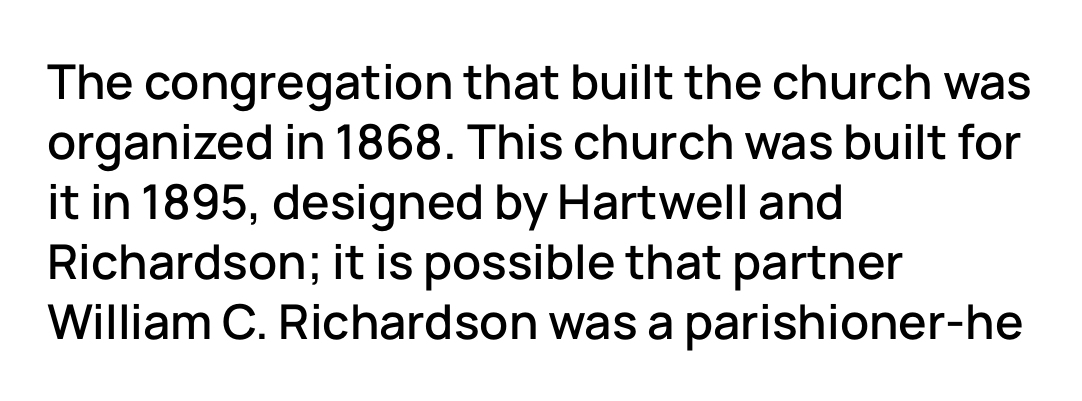
This rendering features lettering with no underline. Nobody touched the tracking dial on this one. Observe the absence of serifs on each vertical stroke in this sample. The face used here is proportionally spaced, like ordinary book or web type. The paragraph has a hard left edge and a soft right edge.
